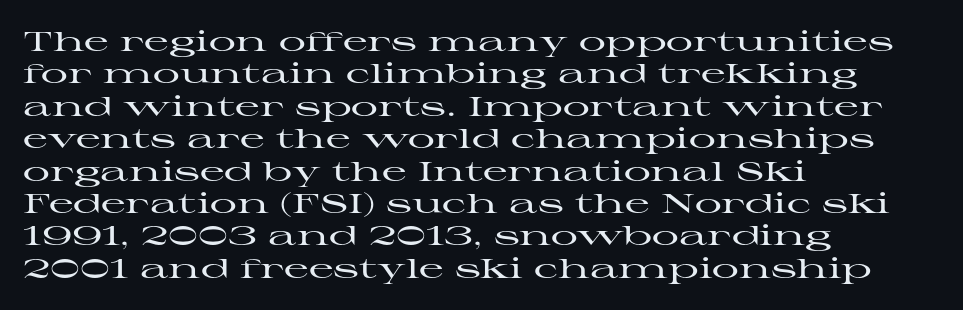
The image shows 27 px text type, upright; set left-aligned, line spacing 1.2x, normal letter spacing, not underlined.
